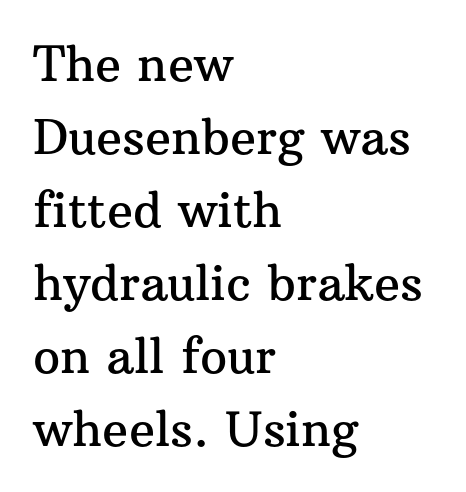
Q: Is the text italic (slanted)? A: No, it is upright.
Q: Is the typeface a serif or a sans-serif typeface? A: Serif.
Q: Is the text underlined? A: No.
Q: How is the paragraph aligned? A: Left-aligned.
Q: Is the spacing between letters normal or unusually wide? A: Normal.
Q: Is the spacing between lines tight, normal or loose? A: Normal.
Q: Width (condensed, normal, or wide)? A: Normal.
Q: Stroke contrast? A: Medium.
Q: x-height? A: Medium.
Q: Monospaced? A: No.
